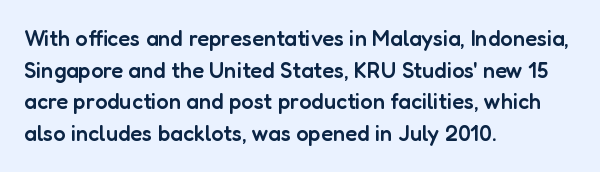
Q: Is the text bold? A: Semi-bold.
Q: Is the text italic (slanted)? A: No, it is upright.
Q: Is the text underlined? A: No.
Q: How is the paragraph aligned? A: Left-aligned.
Q: Is the spacing between letters normal or unusually wide? A: Normal.
Q: Is the spacing between lines tight, normal or loose? A: Normal.
